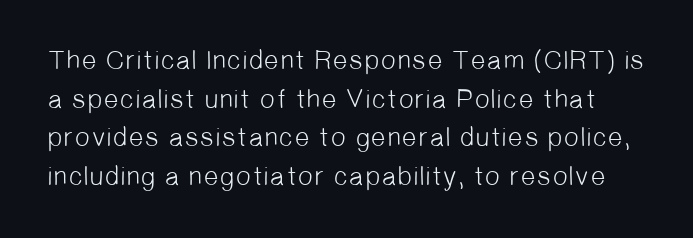
The face used here is rendered with its standard letterfit. Honestly, there is no underline to notice here at all. Rows of type keep a routine distance in the vertical direction. On a weight scale, this lands at 450 or below.
